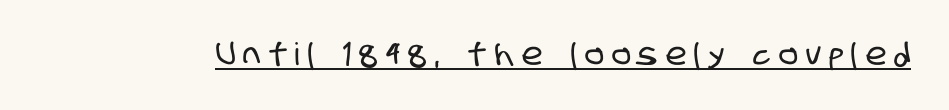
The image shows 31 px condensed sans-serif type; set unusually wide letter spacing (+0.27 em), underlined; low stroke contrast and a large x-height.
